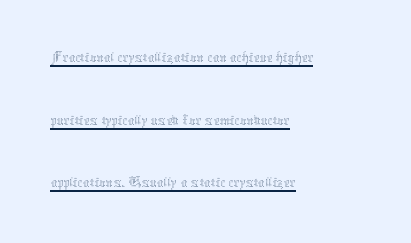
The image shows 33 px thin type, upright; set left-aligned, loose line spacing (1.9x), normal letter spacing, underlined; medium stroke contrast and a medium x-height.
